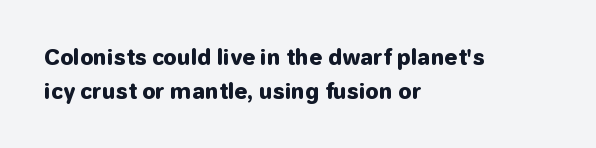
A normal amount of white space separates one row of letters from the next. Rendered with straight, roman letterforms. A full-strength bold gives these letters their thick strokes. The ragged edge is on the right, which tells us the setting is flush left. Clear beneath every line of the passage.
